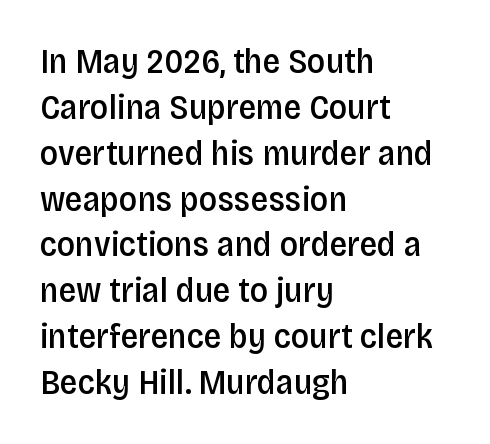
{"serif": "no", "italic": "no", "bold": "semi", "weight": "semibold", "width": "condensed", "stroke_contrast": "low", "x_height": "large", "monospaced": "no", "underline": "no", "align": "left", "line_spacing": "normal", "line_spacing_ratio": 1.31, "letter_spacing": "normal", "letter_spacing_em": 0.0, "glyph_px": 35}
